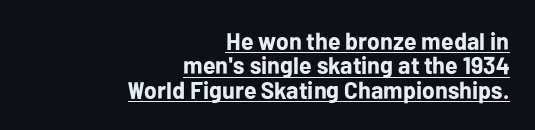
Strong, thick strokes mark this as bold type. Do the letters lean? They stand straight. Default kerning and tracking; the words read as compact shapes. Horizontal alignment here is rightward, an uncommon choice for prose. This rendering features underlined lettering.
